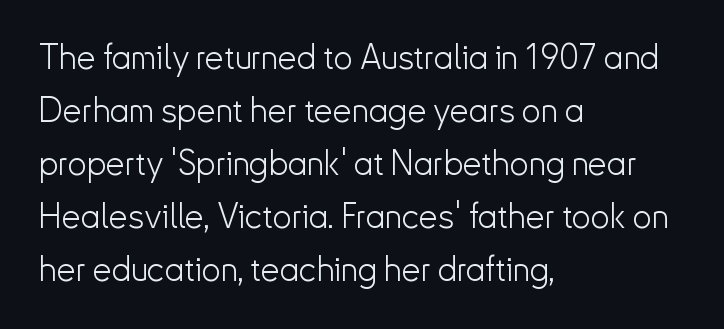
Q: Is the text bold? A: No.
Q: Is the text italic (slanted)? A: No, it is upright.
Q: Is the typeface a serif or a sans-serif typeface? A: Sans-serif.
Q: Is the text underlined? A: No.
Q: How is the paragraph aligned? A: Left-aligned.
Q: Is the spacing between letters normal or unusually wide? A: Normal.
Q: Is the spacing between lines tight, normal or loose? A: Normal.
Q: Width (condensed, normal, or wide)? A: Normal.
Q: Stroke contrast? A: Low.
Q: x-height? A: Small.
Q: Monospaced? A: No.
